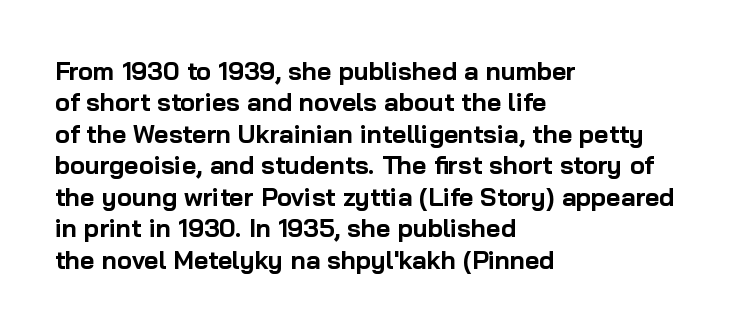
The image shows 25 px bold type, upright; set left-aligned, normal line spacing (1.26x), normal letter spacing, not underlined.
